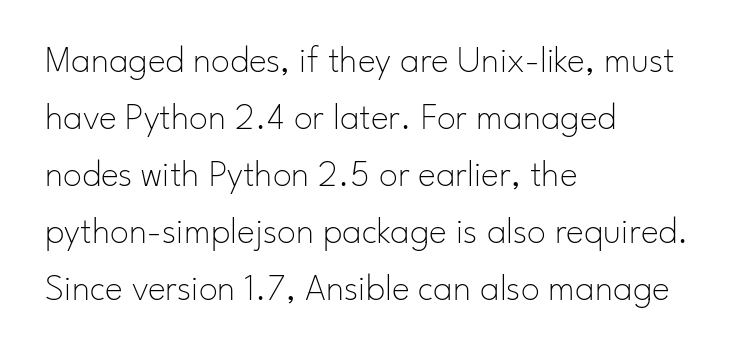
Compared with a typical body face, this is equally light or lighter still. The gaps between neighbouring characters are ordinary and unremarkable. Horizontally, the lines are justified to the leading edge only. Notice how descenders clear the ascenders below comfortably — that's standard leading. Look at the bottom of the vertical strokes: they stop flat, with no serifs.
